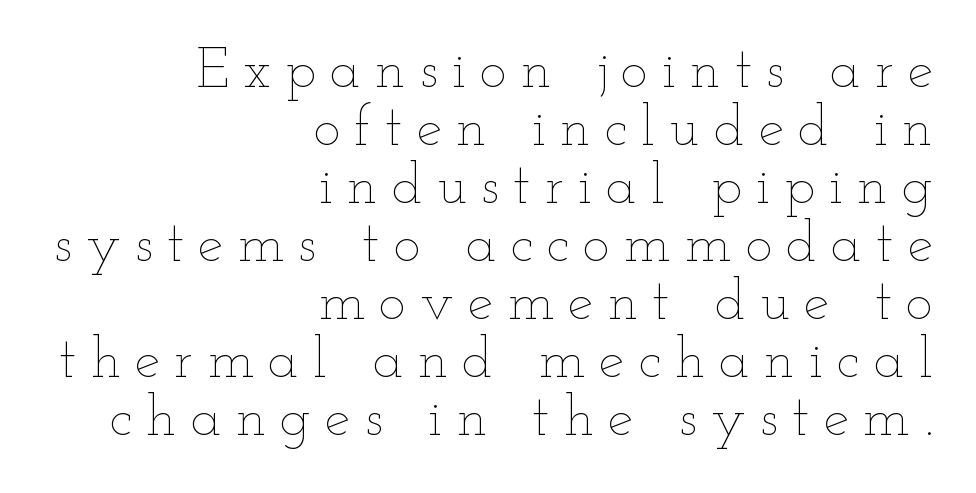
{"italic": "no", "bold": "no", "weight": "thin", "width": "wide", "stroke_contrast": "low", "x_height": "small", "monospaced": "no", "underline": "no", "align": "right", "line_spacing": "tight", "line_spacing_ratio": 1.0, "letter_spacing": "wide", "letter_spacing_em": 0.24, "glyph_px": 58}
